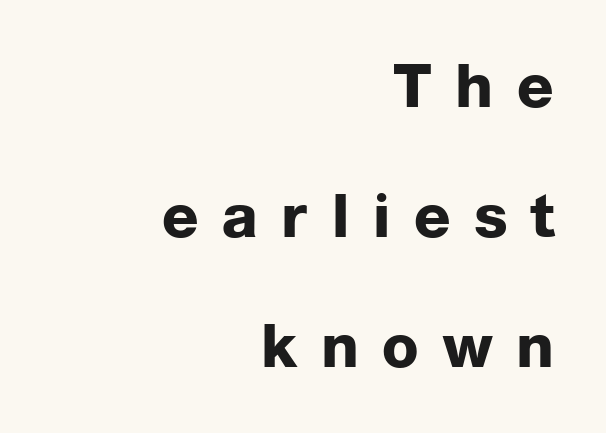
The rendering uses a bold face; every stroke is thick and dark. The characters display no serif detailing; their extremities are plain. Letter spacing: wide. The rendering anchors every line to the right-hand side. Character widths vary here, with narrow letters taking less room than wide ones. The letters stand straight up with perfectly vertical stems.
